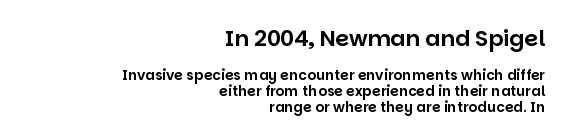
The image shows 22 px text type, upright; set right-aligned, tight line spacing (1.15x), normal letter spacing, not underlined; the first (top) block is 1.57x larger.
